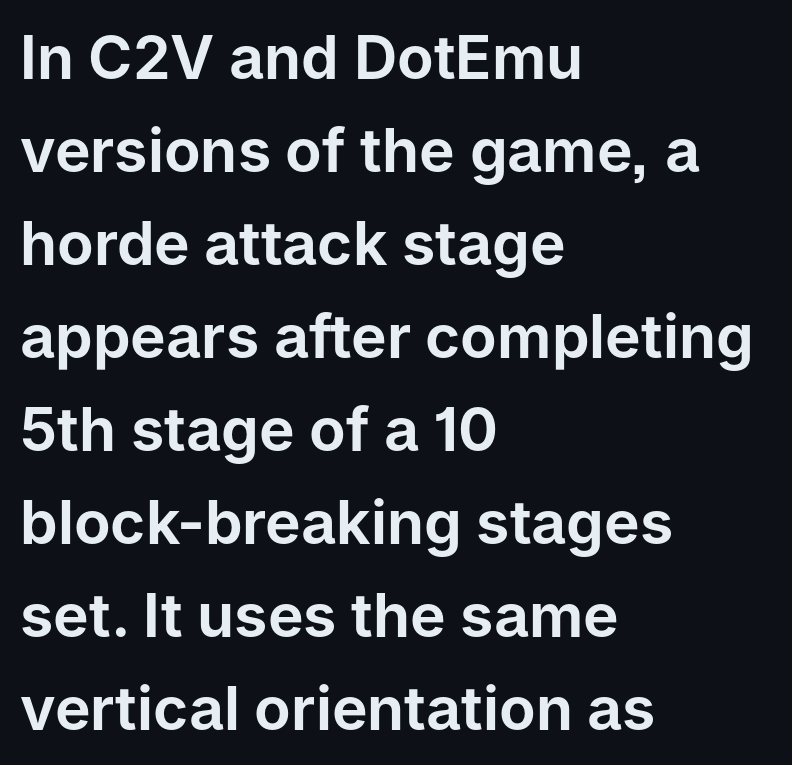
The designer went with a sans here, leaving each stem footless. Line beginnings align vertically; line endings do not. Every character sits straight up, as roman type does. This sample keeps an unexceptional amount of space between lines.
